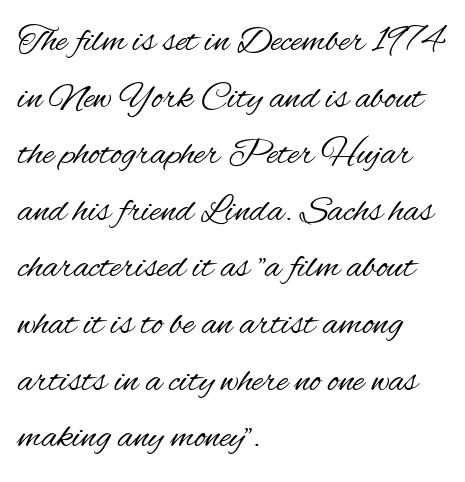
Q: Is the text bold? A: No.
Q: Is the text italic (slanted)? A: Yes.
Q: Is the typeface a serif or a sans-serif typeface? A: Sans-serif.
Q: Is the text underlined? A: No.
Q: How is the paragraph aligned? A: Left-aligned.
Q: Is the spacing between letters normal or unusually wide? A: Normal.
Q: Is the spacing between lines tight, normal or loose? A: Normal.
Q: Width (condensed, normal, or wide)? A: Condensed.
Q: Stroke contrast? A: Medium.
Q: x-height? A: Small.
Q: Monospaced? A: No.
